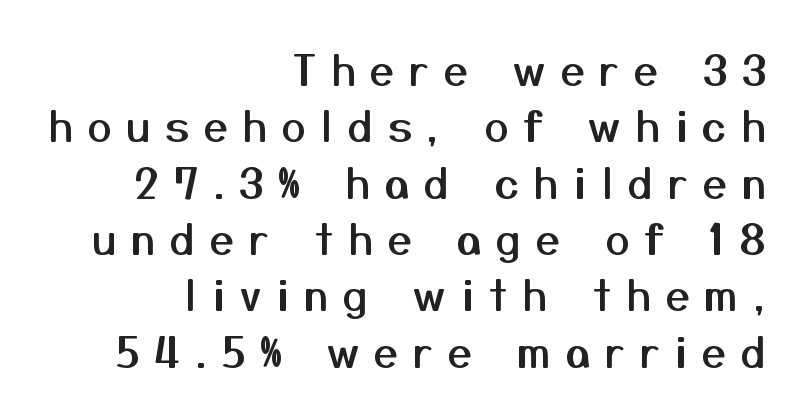
Q: Is the text italic (slanted)? A: No, it is upright.
Q: Is the typeface a serif or a sans-serif typeface? A: Sans-serif.
Q: Is the text underlined? A: No.
Q: How is the paragraph aligned? A: Right-aligned.
Q: Is the spacing between letters normal or unusually wide? A: Unusually wide.
Q: Is the spacing between lines tight, normal or loose? A: Normal.
Q: Width (condensed, normal, or wide)? A: Normal.
Q: Stroke contrast? A: Medium.
Q: x-height? A: Medium.
Q: Monospaced? A: No.
